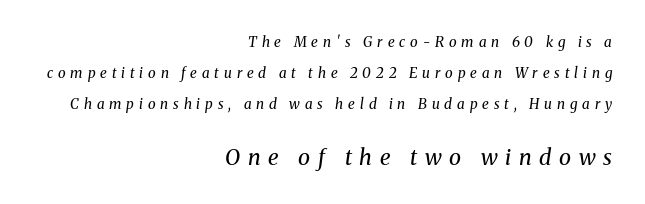
The image shows 22 px text type, italic (leaning right); set right-aligned, loose line spacing (2.2x), unusually wide letter spacing (+0.35 em), not underlined; the second (bottom) block is 1.57x larger.
